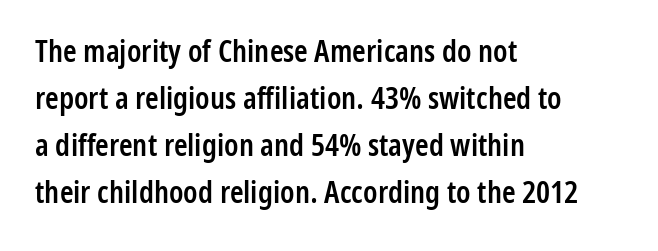
Q: Is the text bold? A: Semi-bold.
Q: Is the text italic (slanted)? A: No, it is upright.
Q: Is the typeface a serif or a sans-serif typeface? A: Sans-serif.
Q: Is the text underlined? A: No.
Q: How is the paragraph aligned? A: Left-aligned.
Q: Is the spacing between letters normal or unusually wide? A: Normal.
Q: Is the spacing between lines tight, normal or loose? A: Normal.
Q: Width (condensed, normal, or wide)? A: Condensed.
Q: Stroke contrast? A: Low.
Q: x-height? A: Medium.
Q: Monospaced? A: No.
